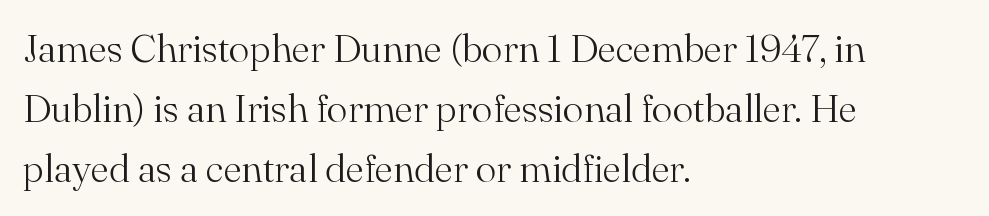
The image shows 39 px light serif type, upright; set left-aligned, normal line spacing (1.54x), normal letter spacing, not underlined; medium stroke contrast and a small x-height.
